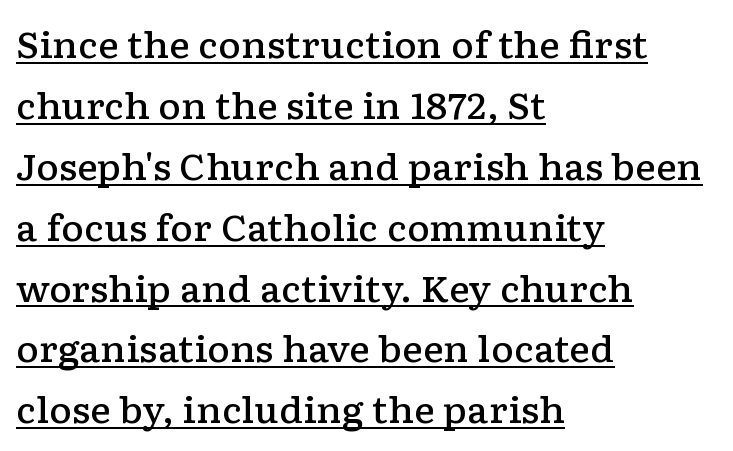
{"serif": "yes", "italic": "no", "bold": "semi", "weight": "semibold", "width": "wide", "stroke_contrast": "low", "x_height": "medium", "monospaced": "no", "underline": "yes", "align": "left", "line_spacing_ratio": 1.74, "letter_spacing": "normal", "letter_spacing_em": 0.0, "glyph_px": 35}
